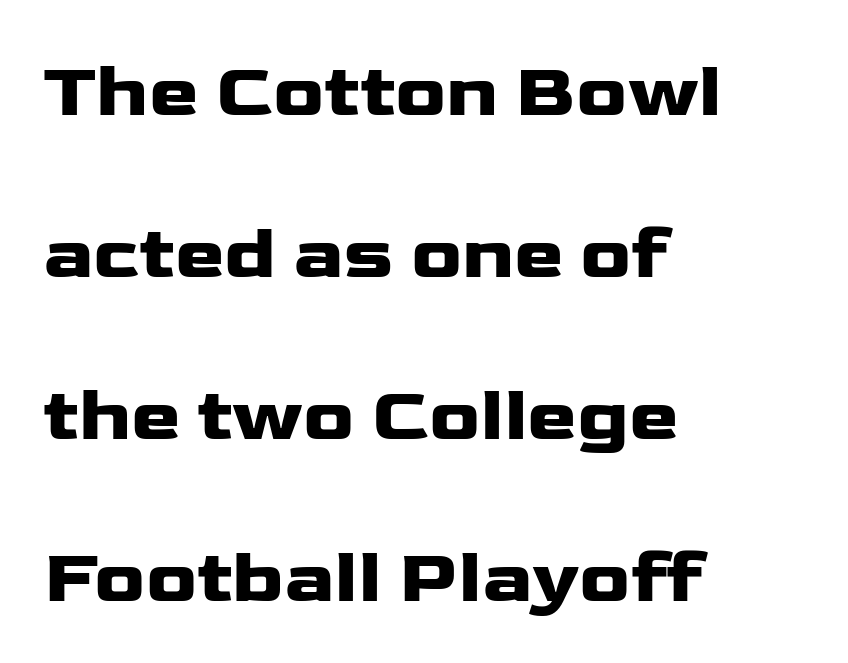
{"serif": "no", "italic": "no", "width": "wide", "stroke_contrast": "low", "x_height": "medium", "monospaced": "no", "underline": "no", "align": "left", "line_spacing": "loose", "line_spacing_ratio": 2.16, "letter_spacing": "normal", "letter_spacing_em": 0.0, "glyph_px": 75}
